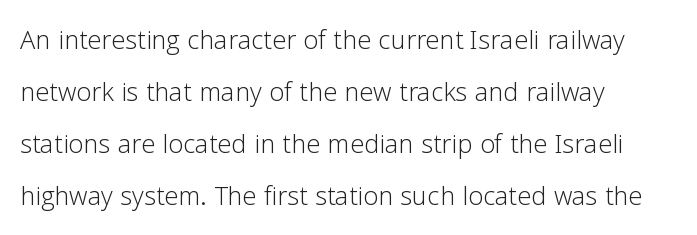
{"serif": "no", "italic": "no", "bold": "no", "weight": "light", "width": "normal", "stroke_contrast": "low", "x_height": "medium", "monospaced": "no", "underline": "no", "align": "left", "line_spacing": "normal", "line_spacing_ratio": 1.53, "letter_spacing": "normal", "letter_spacing_em": 0.0, "glyph_px": 34}
